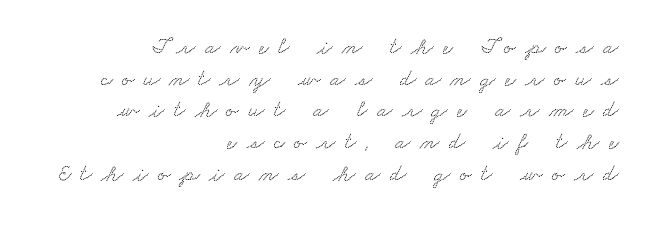
Letter spacing: wide. A student would call this right alignment; a typographer would say flush right, rag left. Students, observe: this is what conventionally led text looks like. A bare baseline throughout the passage.
